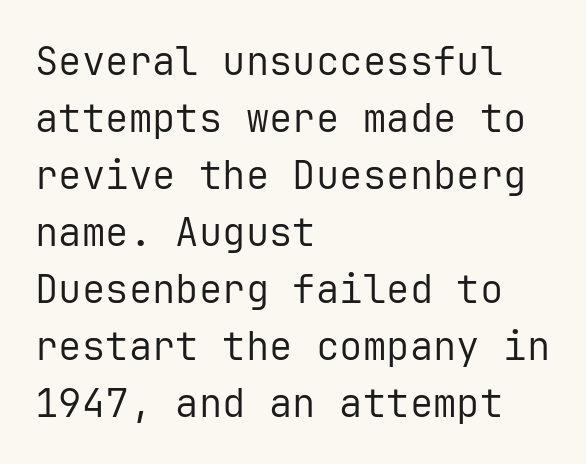
Q: Is the text bold? A: No.
Q: Is the text italic (slanted)? A: No, it is upright.
Q: Is the typeface a serif or a sans-serif typeface? A: Sans-serif.
Q: Is the text underlined? A: No.
Q: How is the paragraph aligned? A: Left-aligned.
Q: Is the spacing between letters normal or unusually wide? A: Normal.
Q: Is the spacing between lines tight, normal or loose? A: Normal.
Q: Width (condensed, normal, or wide)? A: Normal.
Q: Stroke contrast? A: Low.
Q: x-height? A: Medium.
Q: Monospaced? A: Yes.
